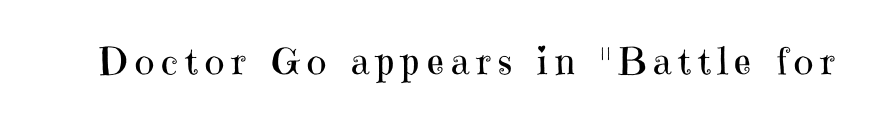
Heft: none added — not bold. Only glyphs here, with clear space below each row. Observe the serifs anchoring each vertical stroke in this sample. Vertical strokes here are truly vertical. Character widths vary here, with narrow letters taking less room than wide ones.
